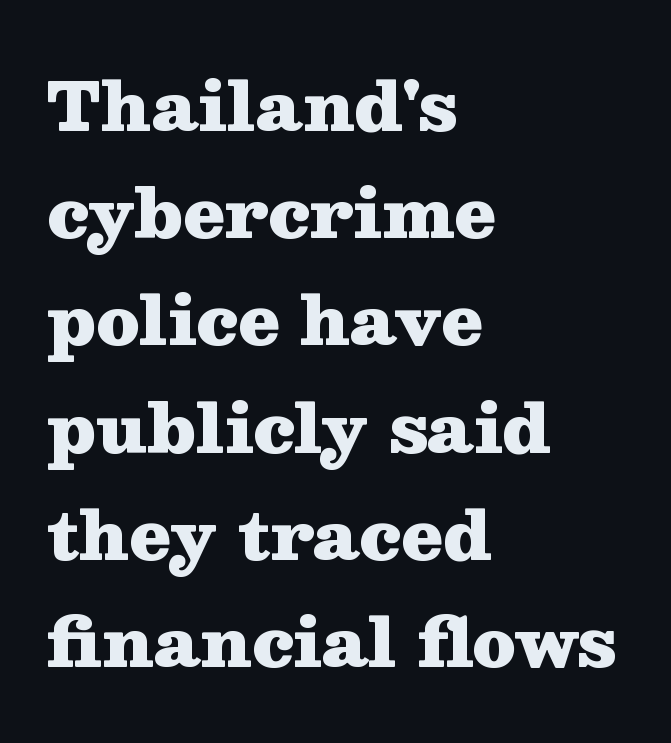
The image shows 67 px heavy, wide serif type, upright; set left-aligned, normal line spacing (1.6x), normal letter spacing, not underlined; medium stroke contrast and a medium x-height.
